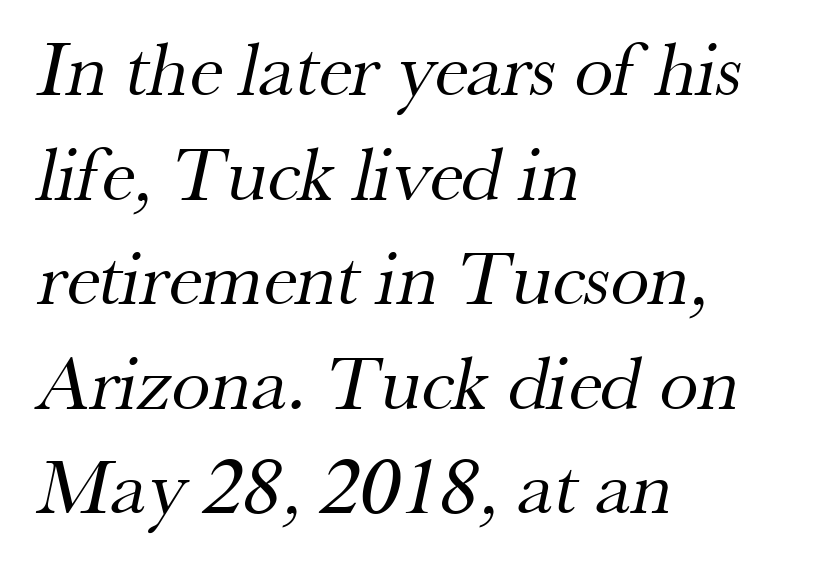
Q: Is the text bold? A: No.
Q: Is the typeface a serif or a sans-serif typeface? A: Serif.
Q: Is the text underlined? A: No.
Q: How is the paragraph aligned? A: Left-aligned.
Q: Is the spacing between letters normal or unusually wide? A: Normal.
Q: Is the spacing between lines tight, normal or loose? A: Normal.
Q: Width (condensed, normal, or wide)? A: Normal.
Q: Stroke contrast? A: Medium.
Q: x-height? A: Small.
Q: Monospaced? A: No.
